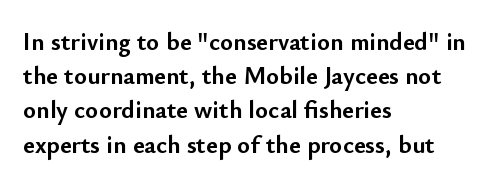
The lines in this sample share a left origin and differ only in where they stop. Summary of vertical rhythm: regular, with standard interline spacing. Italic: no, the glyphs are upright roman. The letterforms sit shoulder to shoulder at normal distance. Set as a true bold cut, around the 700 mark. The baseline area is clear.
